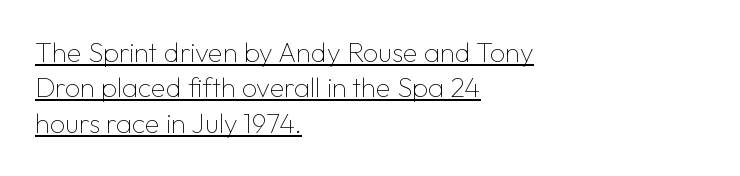
{"italic": "no", "bold": "no", "underline": "yes", "align": "left", "line_spacing": "normal", "line_spacing_ratio": 1.31, "letter_spacing": "normal", "letter_spacing_em": 0.0, "glyph_px": 27}
